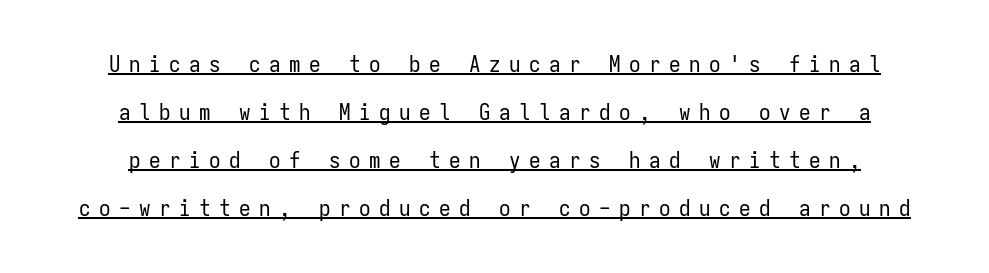
{"italic": "no", "bold": "no", "underline": "yes", "align": "center", "line_spacing": "loose", "line_spacing_ratio": 2.09, "letter_spacing": "wide", "letter_spacing_em": 0.37, "glyph_px": 23}
